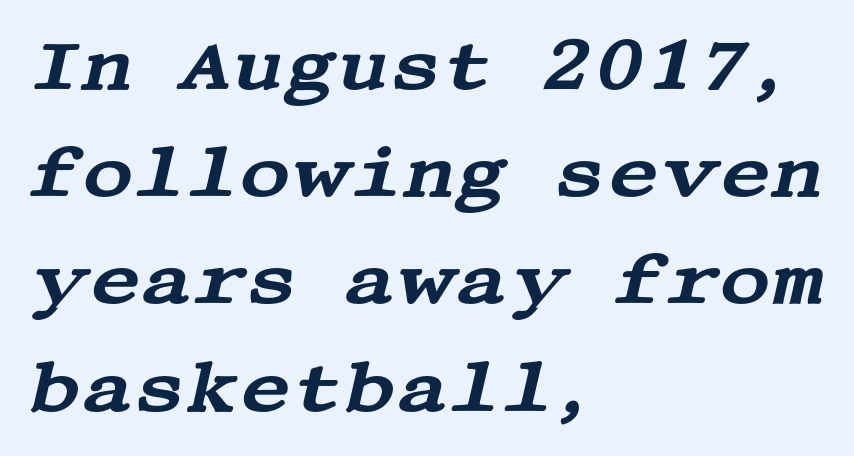
The image shows 71 px wide serif type, italic (leaning right); set left-aligned, normal line spacing (1.51x), normal letter spacing, not underlined; medium stroke contrast and a large x-height.
